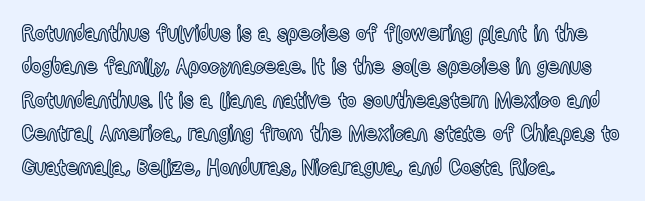
Q: Is the text italic (slanted)? A: No, it is upright.
Q: Is the text underlined? A: No.
Q: How is the paragraph aligned? A: Left-aligned.
Q: Is the spacing between letters normal or unusually wide? A: Normal.
Q: Is the spacing between lines tight, normal or loose? A: Normal.
